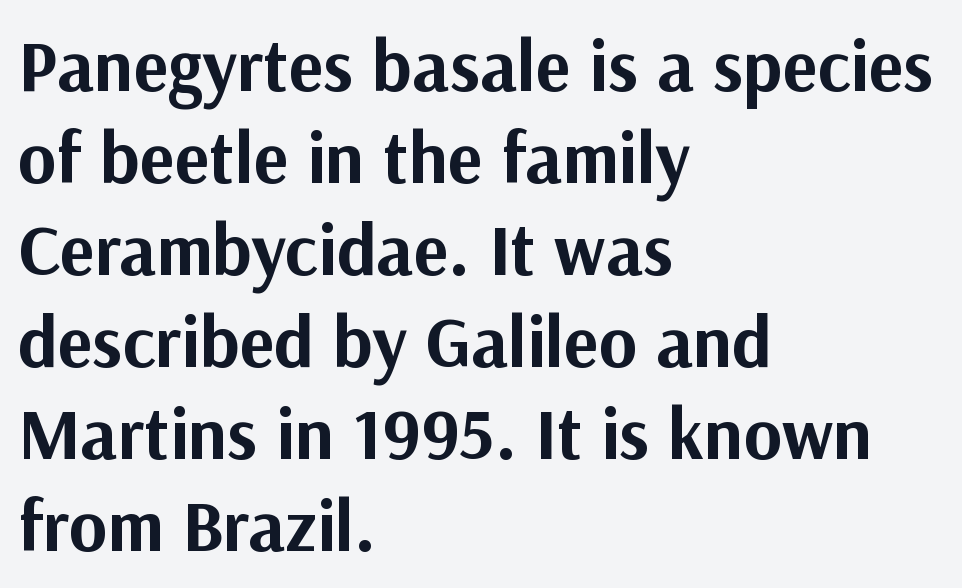
Q: Is the text bold? A: Yes.
Q: Is the text italic (slanted)? A: No, it is upright.
Q: Is the typeface a serif or a sans-serif typeface? A: Sans-serif.
Q: Is the text underlined? A: No.
Q: How is the paragraph aligned? A: Left-aligned.
Q: Is the spacing between letters normal or unusually wide? A: Normal.
Q: Is the spacing between lines tight, normal or loose? A: Normal.
Q: Width (condensed, normal, or wide)? A: Normal.
Q: Stroke contrast? A: Medium.
Q: x-height? A: Medium.
Q: Monospaced? A: No.
